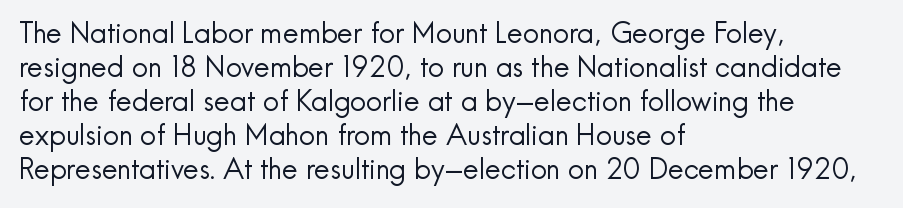
{"serif": "no", "italic": "no", "bold": "no", "weight": "regular", "width": "normal", "x_height": "small", "monospaced": "no", "underline": "no", "align": "left", "line_spacing_ratio": 1.21, "letter_spacing": "normal", "letter_spacing_em": 0.0, "glyph_px": 28}
